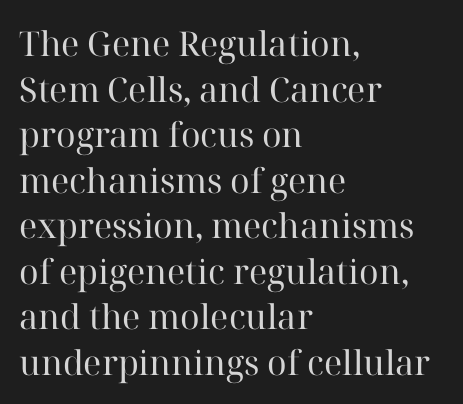
Q: Is the text bold? A: No.
Q: Is the text italic (slanted)? A: No, it is upright.
Q: Is the typeface a serif or a sans-serif typeface? A: Serif.
Q: Is the text underlined? A: No.
Q: How is the paragraph aligned? A: Left-aligned.
Q: Is the spacing between letters normal or unusually wide? A: Normal.
Q: Is the spacing between lines tight, normal or loose? A: Normal.
Q: Width (condensed, normal, or wide)? A: Normal.
Q: Stroke contrast? A: High.
Q: x-height? A: Medium.
Q: Monospaced? A: No.
